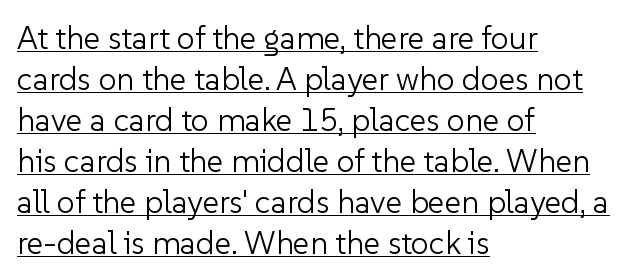
Q: Is the text bold? A: No.
Q: Is the text italic (slanted)? A: No, it is upright.
Q: Is the typeface a serif or a sans-serif typeface? A: Sans-serif.
Q: Is the text underlined? A: Yes.
Q: How is the paragraph aligned? A: Left-aligned.
Q: Is the spacing between letters normal or unusually wide? A: Normal.
Q: Is the spacing between lines tight, normal or loose? A: Normal.
Q: Width (condensed, normal, or wide)? A: Normal.
Q: Stroke contrast? A: Low.
Q: x-height? A: Medium.
Q: Monospaced? A: No.
